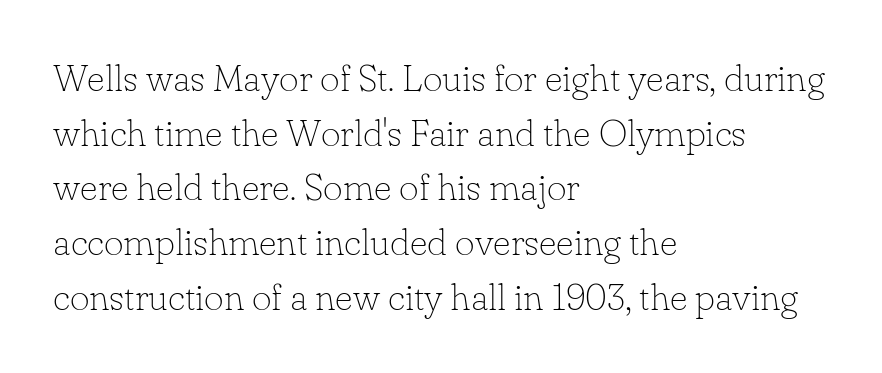
{"serif": "yes", "italic": "no", "bold": "no", "weight": "thin", "width": "normal", "stroke_contrast": "low", "x_height": "small", "monospaced": "no", "underline": "no", "align": "left", "line_spacing": "normal", "line_spacing_ratio": 1.44, "letter_spacing": "normal", "letter_spacing_em": 0.0, "glyph_px": 38}
